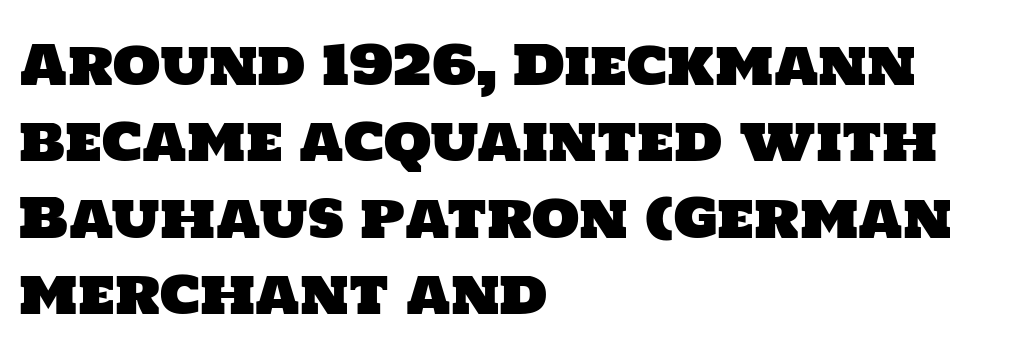
{"serif": "no", "width": "normal", "stroke_contrast": "low", "x_height": "large", "monospaced": "no", "underline": "no", "align": "left", "line_spacing": "normal", "line_spacing_ratio": 1.39, "letter_spacing": "normal", "letter_spacing_em": 0.0, "glyph_px": 55}
